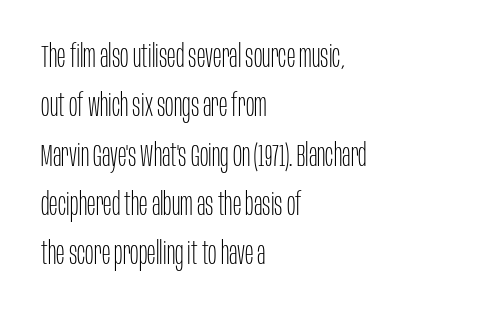
{"serif": "no", "italic": "no", "bold": "no", "weight": "thin", "width": "condensed", "stroke_contrast": "low", "x_height": "large", "monospaced": "no", "underline": "no", "align": "left", "line_spacing": "normal", "line_spacing_ratio": 1.54, "letter_spacing": "normal", "letter_spacing_em": 0.0, "glyph_px": 32}
